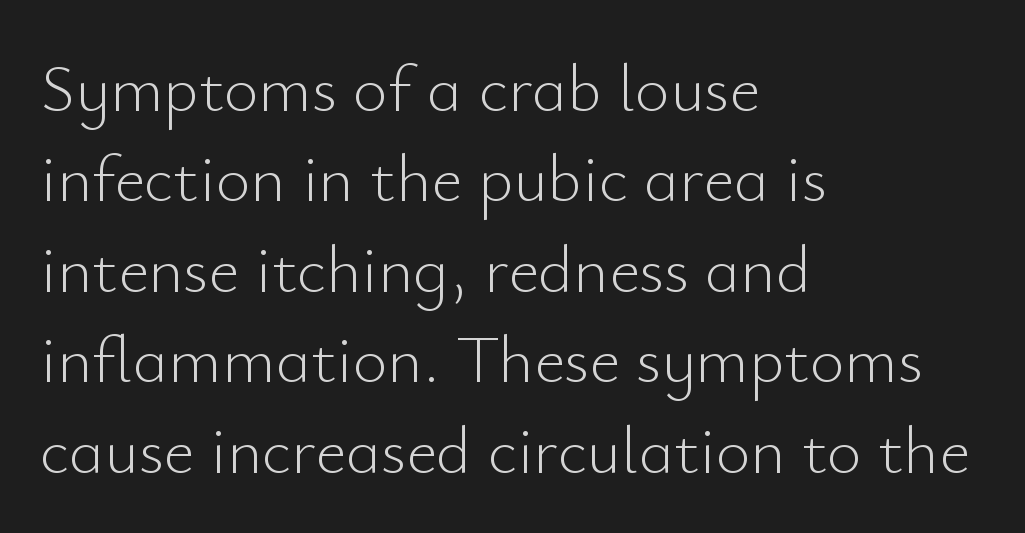
Nothing heavy about these letters — not bold at all. Ordinary non-slanted type is in use. Type style note: lacks serifs. Check under the words: just untouched page. How are the letters spaced? Ordinarily, with no added tracking.
